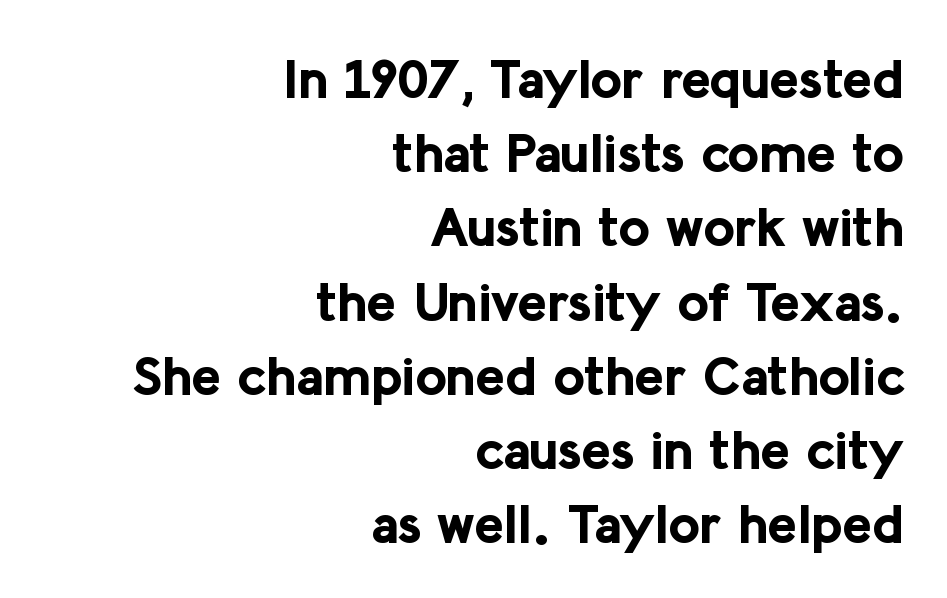
Grotesque or geometric, the face here clearly has no serifs. The rendering uses a moderate line-height, typical for paragraphs. These words are printed bold, with thick strokes throughout. Every row of glyphs terminates at an identical x-position on the right. Words float on clear page, feet unadorned. Ascenders rise straight up at ninety degrees.
